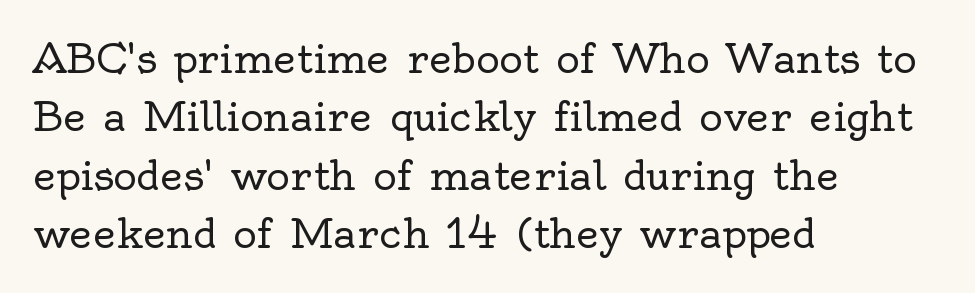
Q: Is the text bold? A: No.
Q: Is the text italic (slanted)? A: No, it is upright.
Q: Is the typeface a serif or a sans-serif typeface? A: Serif.
Q: Is the text underlined? A: No.
Q: How is the paragraph aligned? A: Left-aligned.
Q: Is the spacing between letters normal or unusually wide? A: Normal.
Q: Is the spacing between lines tight, normal or loose? A: Normal.
Q: Width (condensed, normal, or wide)? A: Normal.
Q: x-height? A: Small.
Q: Monospaced? A: No.
